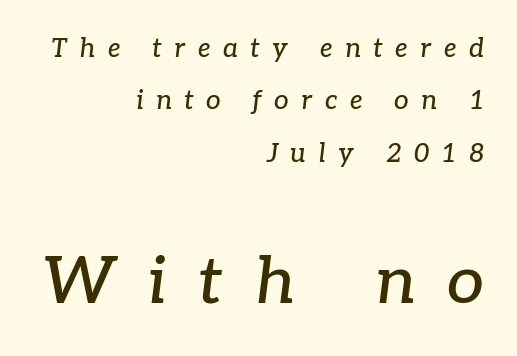
Q: Is the text italic (slanted)? A: Yes, it leans right by about 7 degrees.
Q: Is the typeface a serif or a sans-serif typeface? A: Serif.
Q: Is the text underlined? A: No.
Q: How is the paragraph aligned? A: Right-aligned.
Q: Is the spacing between letters normal or unusually wide? A: Unusually wide.
Q: Is the spacing between lines tight, normal or loose? A: Loose.
Q: Which block of text is set in a larger size, the first (top) or the second (bottom)? A: The second (bottom) one.
Q: Width (condensed, normal, or wide)? A: Normal.
Q: Stroke contrast? A: Low.
Q: x-height? A: Medium.
Q: Monospaced? A: No.
